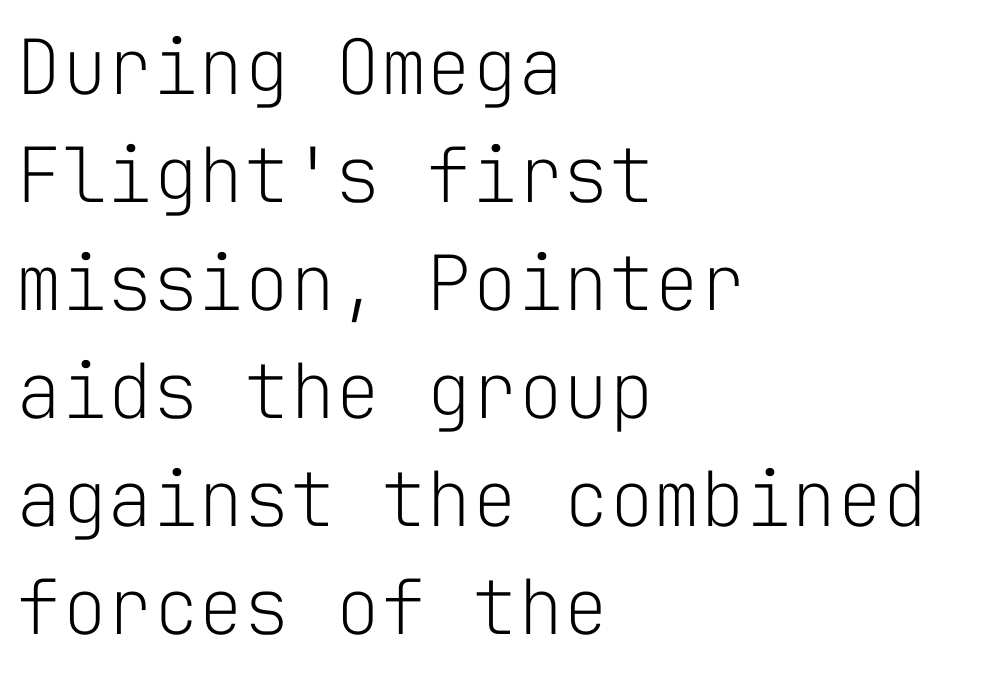
Italic: no, the glyphs are upright roman. No heavy texture on the line: the type isn't bold. The face used here is monospaced, like something from a code editor. Glyph-to-glyph distance matches everyday printed text. All the whitespace from short lines collects on the right. The leading is moderate, giving the passage an even texture.
